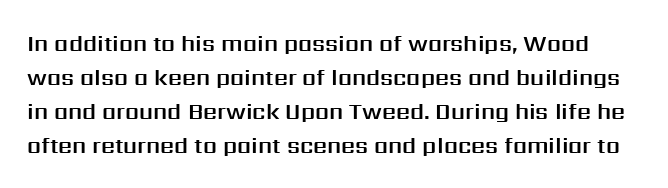
{"italic": "no", "underline": "no", "line_spacing": "normal", "line_spacing_ratio": 1.54, "letter_spacing": "normal", "letter_spacing_em": 0.0, "glyph_px": 22}
